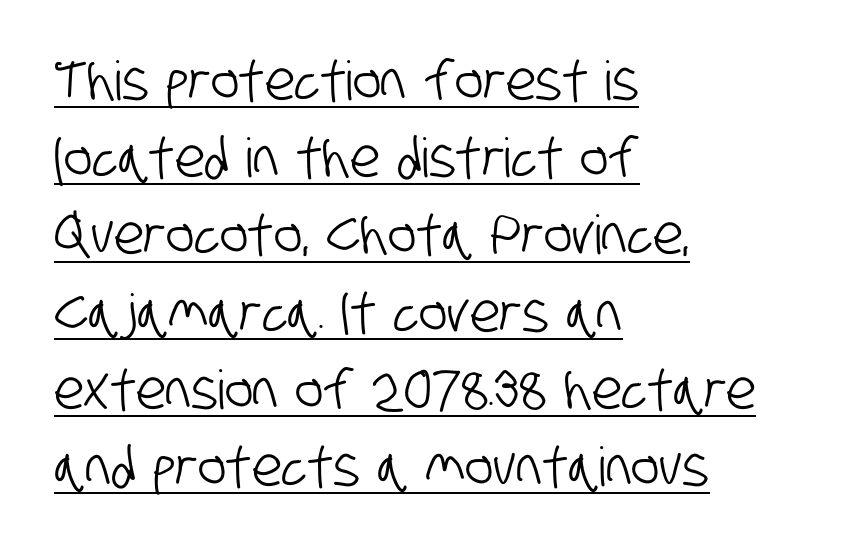
The image shows 54 px condensed sans-serif type; set left-aligned, normal line spacing (1.43x), normal letter spacing, underlined; low stroke contrast and a large x-height.
